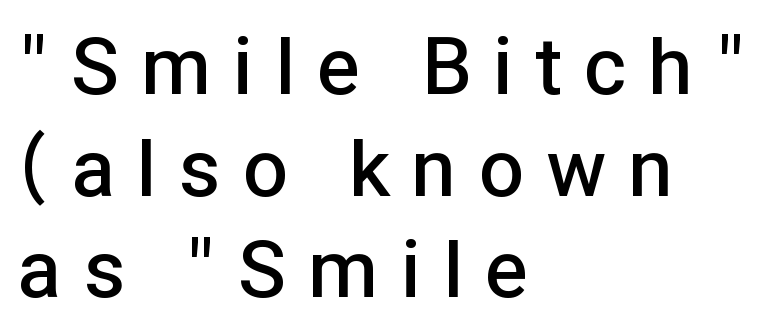
The image shows 80 px semibold sans-serif type, upright; set left-aligned, normal line spacing (1.27x), unusually wide letter spacing (+0.29 em), not underlined; low stroke contrast and a medium x-height.
